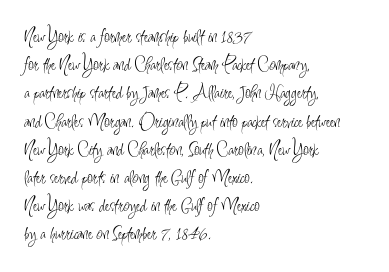
The image shows 20 px text type; set left-aligned, normal line spacing (1.41x), normal letter spacing, not underlined.
